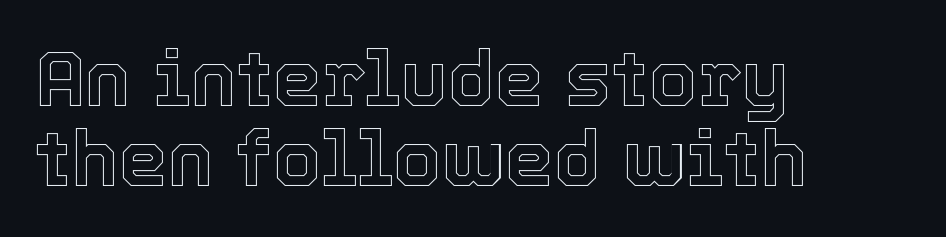
Compared with a centered layout, this one pins lines to the left instead. No word sits above an underline. These lines are rendered in a variable-pitch font. How would I describe the line gaps? Narrow and economical.
